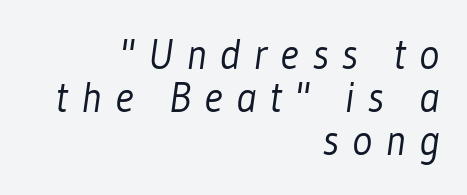
{"serif": "no", "bold": "no", "weight": "light", "width": "condensed", "stroke_contrast": "low", "x_height": "medium", "monospaced": "no", "underline": "no", "align": "right", "line_spacing": "tight", "line_spacing_ratio": 1.02, "letter_spacing": "wide", "letter_spacing_em": 0.31, "glyph_px": 42}
